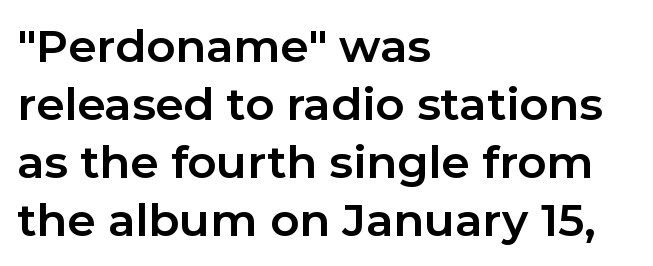
A roman cut, with each character standing at attention. These lines are composed in type without serifs. How are the letters spaced? Ordinarily, with no added tracking. A bare baseline throughout the passage. One-word summary of the alignment: left.
